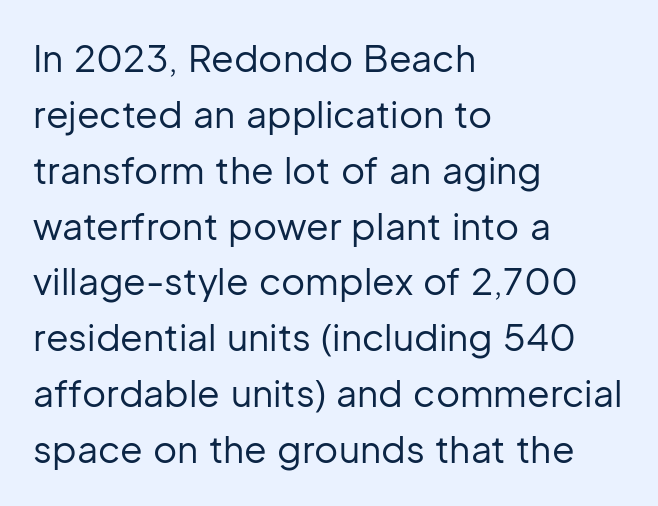
Q: Is the text bold? A: No.
Q: Is the text italic (slanted)? A: No, it is upright.
Q: Is the typeface a serif or a sans-serif typeface? A: Sans-serif.
Q: Is the text underlined? A: No.
Q: How is the paragraph aligned? A: Left-aligned.
Q: Is the spacing between letters normal or unusually wide? A: Normal.
Q: Is the spacing between lines tight, normal or loose? A: Normal.
Q: Width (condensed, normal, or wide)? A: Normal.
Q: Stroke contrast? A: Low.
Q: x-height? A: Medium.
Q: Monospaced? A: No.
